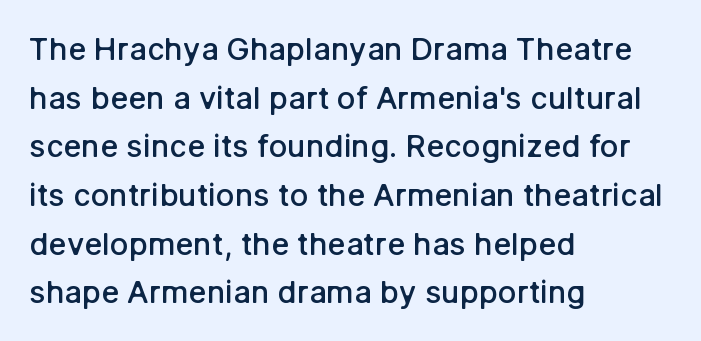
Students, this is semibold: more ink than regular, less than bold. When letters stand straight like this, we call the style roman or upright. The face used here is proportionally spaced, like ordinary book or web type. Nobody touched the tracking dial on this one. Typographically, this falls in the sans-serif category.
